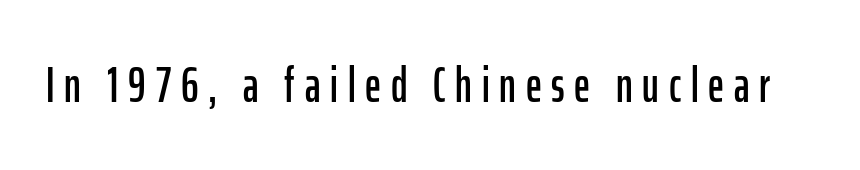
The image shows 49 px condensed sans-serif type, upright; set unusually wide letter spacing (+0.2 em), not underlined; low stroke contrast and a medium x-height.
